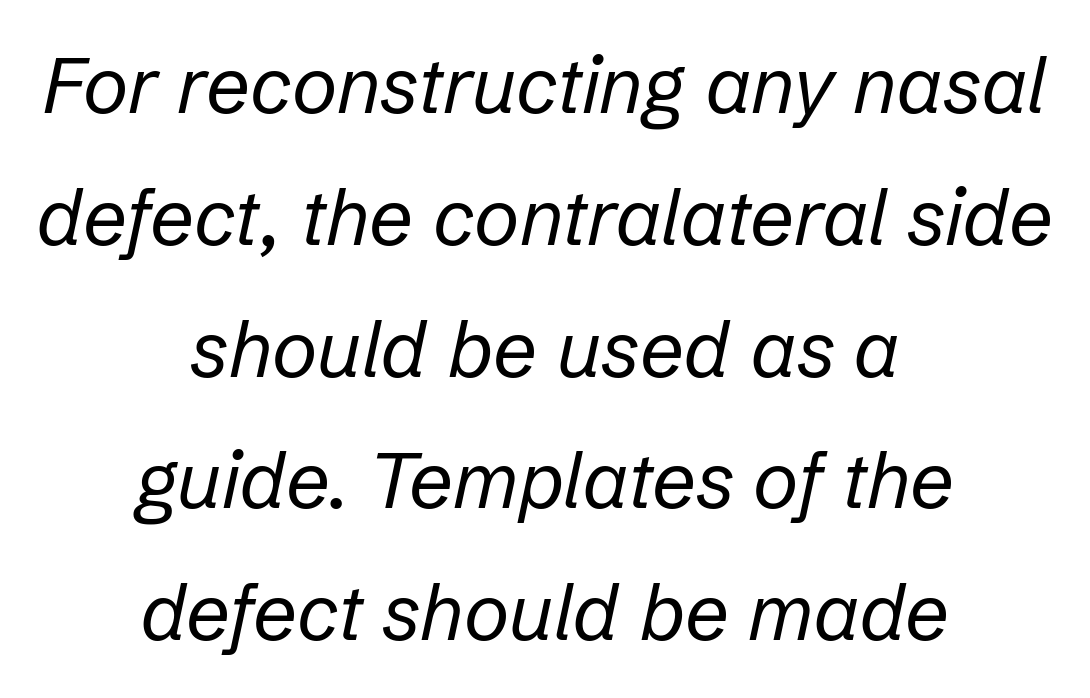
The image shows 78 px regular-weight type, italic (leaning right); set centered, normal line spacing (1.69x), normal letter spacing, not underlined; low stroke contrast and a medium x-height.
